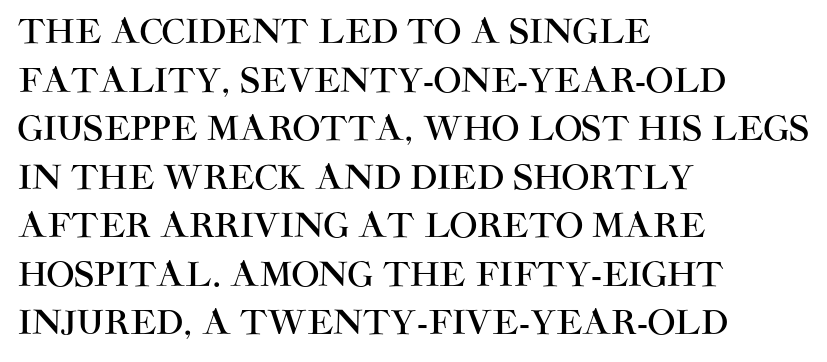
Q: Is the text italic (slanted)? A: No, it is upright.
Q: Is the typeface a serif or a sans-serif typeface? A: Sans-serif.
Q: Is the text underlined? A: No.
Q: How is the paragraph aligned? A: Left-aligned.
Q: Is the spacing between letters normal or unusually wide? A: Normal.
Q: Is the spacing between lines tight, normal or loose? A: Normal.
Q: Width (condensed, normal, or wide)? A: Normal.
Q: Stroke contrast? A: High.
Q: x-height? A: Large.
Q: Monospaced? A: No.
